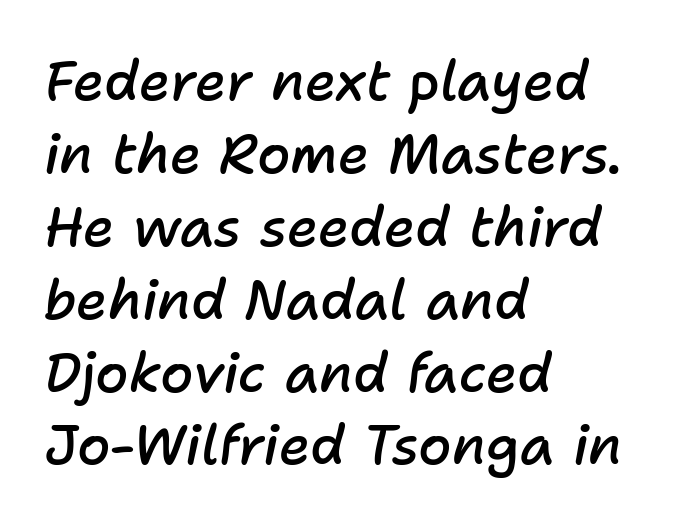
Typeset ragged right — the left edge is the straight one. You could not count columns in this text — the font is proportionally spaced. A typesetter would mark this as italic. What weight is shown? A semibold, between regular and bold. Honestly, the row spacing looks completely unremarkable.
